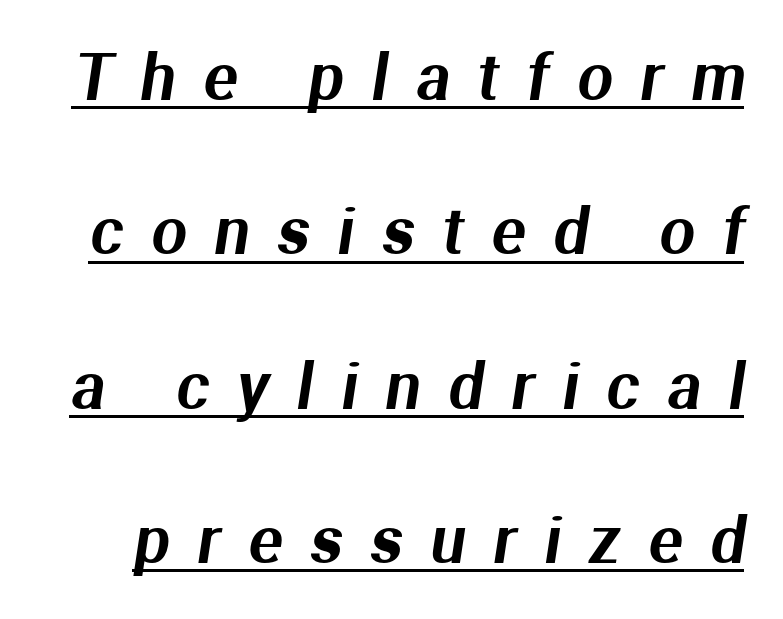
{"serif": "no", "width": "normal", "stroke_contrast": "medium", "x_height": "medium", "monospaced": "no", "underline": "yes", "line_spacing": "loose", "line_spacing_ratio": 2.45, "letter_spacing": "wide", "letter_spacing_em": 0.44, "glyph_px": 63}
